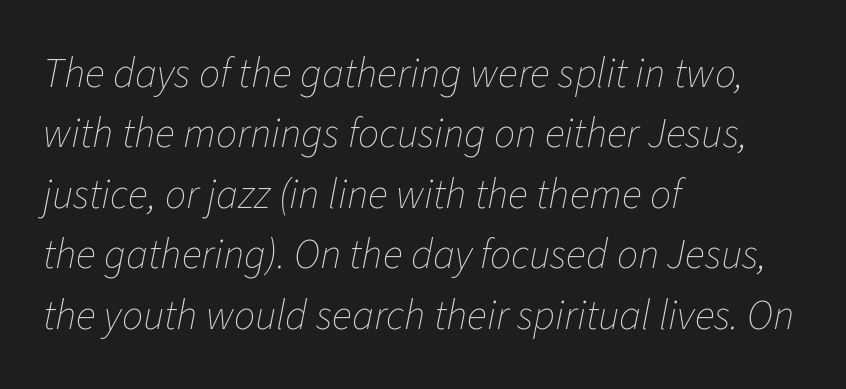
Words appear dense and cohesive because spacing is normal. Baseline-to-baseline distance is the conventional proportion of letter height. Letters rest on an invisible, unmarked baseline. The face used here is proportionally spaced, like ordinary book or web type.
